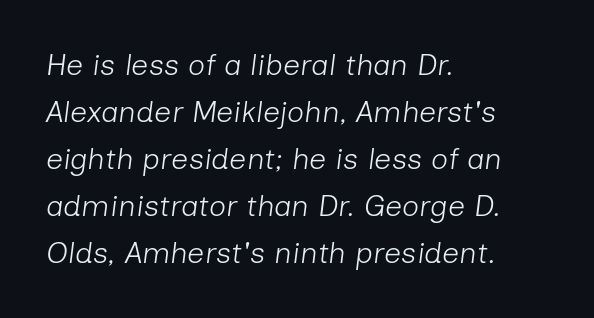
Q: Is the text bold? A: No.
Q: Is the text italic (slanted)? A: Yes, it leans right by about 7 degrees.
Q: Is the text underlined? A: No.
Q: How is the paragraph aligned? A: Left-aligned.
Q: Is the spacing between letters normal or unusually wide? A: Normal.
Q: Is the spacing between lines tight, normal or loose? A: Normal.
Q: Width (condensed, normal, or wide)? A: Normal.
Q: Stroke contrast? A: Low.
Q: x-height? A: Medium.
Q: Monospaced? A: No.
